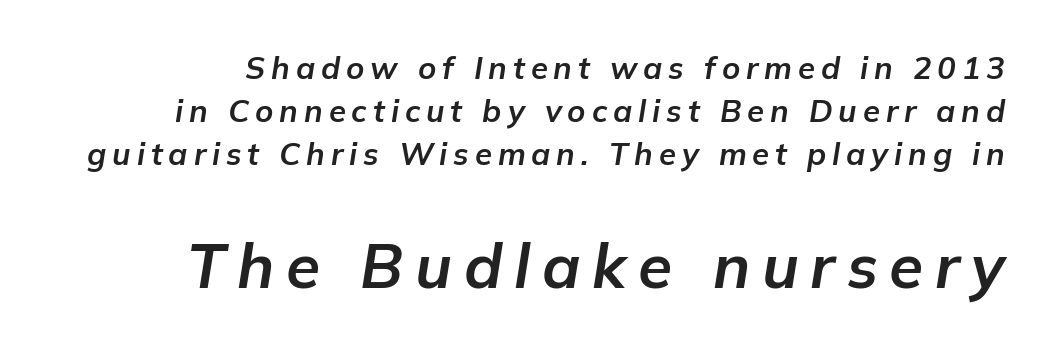
The image shows 62 px bold type, italic (leaning right); set normal line spacing (1.38x), not underlined; the second (bottom) block is 2.0x larger; low stroke contrast and a medium x-height.
